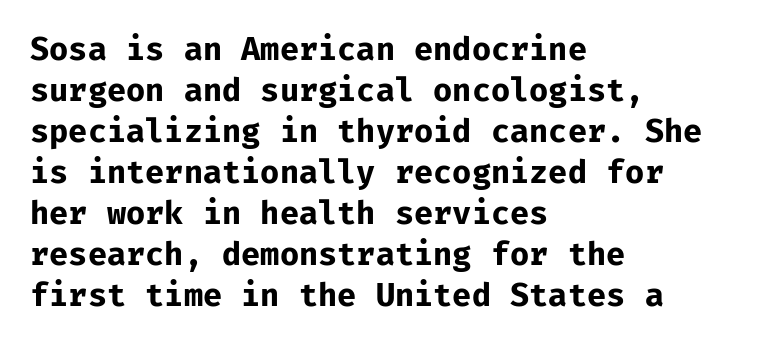
Q: Is the text bold? A: Yes.
Q: Is the text italic (slanted)? A: No, it is upright.
Q: Is the typeface a serif or a sans-serif typeface? A: Sans-serif.
Q: Is the text underlined? A: No.
Q: How is the paragraph aligned? A: Left-aligned.
Q: Is the spacing between letters normal or unusually wide? A: Normal.
Q: Is the spacing between lines tight, normal or loose? A: Normal.
Q: Width (condensed, normal, or wide)? A: Normal.
Q: Stroke contrast? A: Low.
Q: x-height? A: Medium.
Q: Monospaced? A: Yes.
